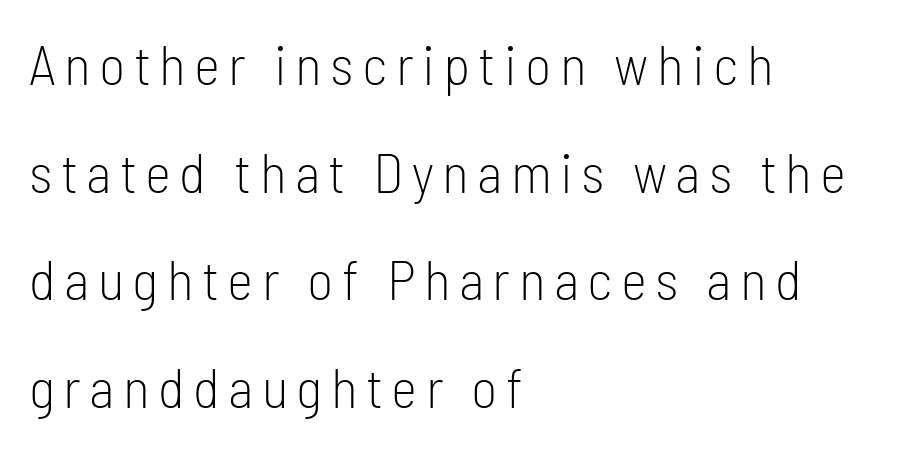
The image shows 56 px light, condensed sans-serif type, upright; set left-aligned, loose line spacing (1.92x), not underlined; low stroke contrast and a medium x-height.
